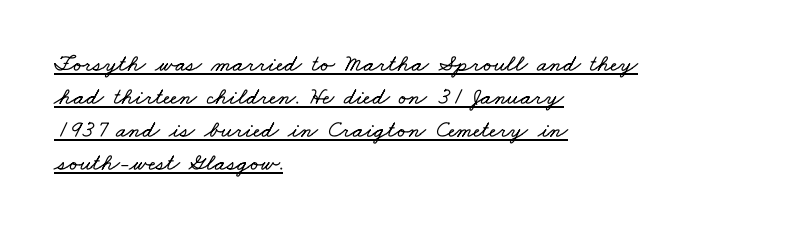
The image shows 24 px text type; set left-aligned, normal line spacing (1.38x), normal letter spacing, underlined.
